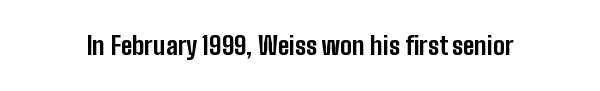
The image shows 25 px bold type, upright; set normal letter spacing, not underlined.
